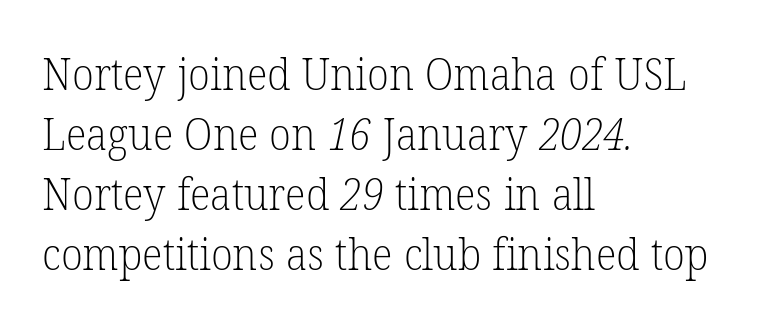
Proportional: the letters do not fall into vertical columns. Type style note: has serifs. A quiet, ordinary-to-light weight characterises the typeface. Nobody drew a line under any word here. The rendering anchors every line to the left-hand side. Each new line begins a customary step beneath the previous one.
